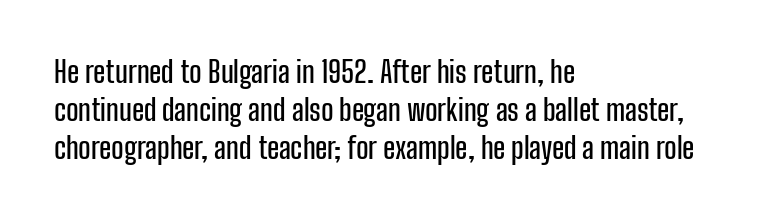
The image shows 29 px condensed sans-serif type, upright; set left-aligned, normal line spacing (1.31x), normal letter spacing, not underlined; low stroke contrast and a medium x-height.
